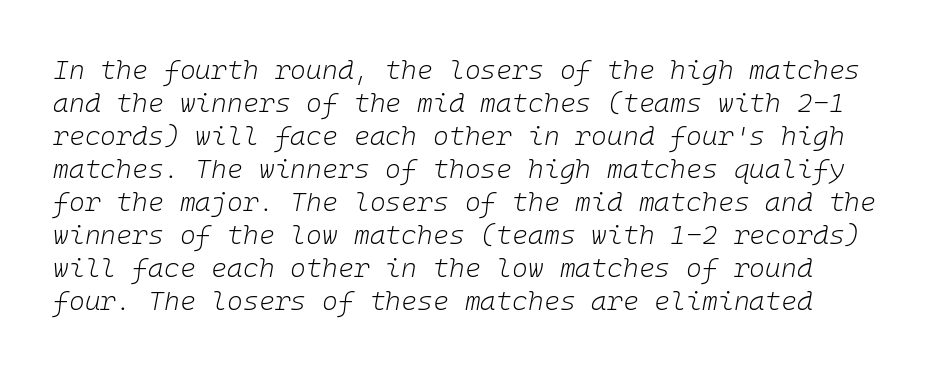
Q: Is the text bold? A: No.
Q: Is the text italic (slanted)? A: Yes, it leans right by about 10 degrees.
Q: Is the text underlined? A: No.
Q: Is the spacing between letters normal or unusually wide? A: Normal.
